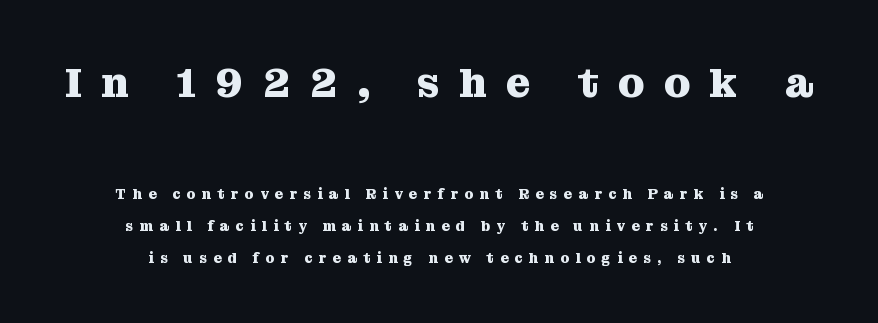
These two chunks differ in scale, with the top chunk taking the larger measure. If you drew a line through each stem, it would be perfectly vertical. The letterforms stand isolated, each surrounded by extra space. Caption: multi-line text, centered on the measure.
